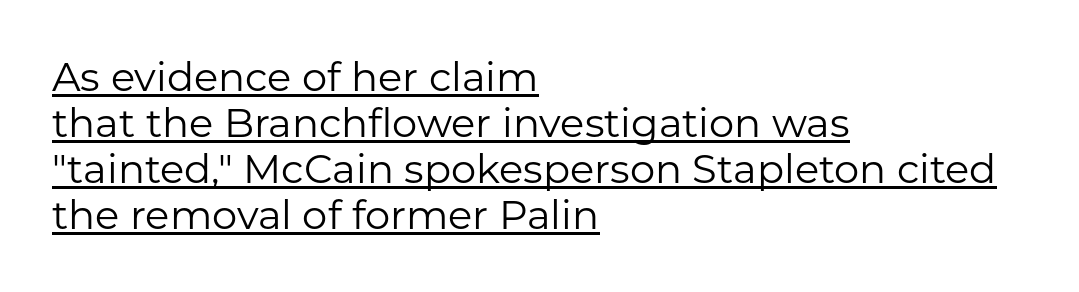
Q: Is the text bold? A: No.
Q: Is the text italic (slanted)? A: No, it is upright.
Q: Is the typeface a serif or a sans-serif typeface? A: Sans-serif.
Q: Is the text underlined? A: Yes.
Q: How is the paragraph aligned? A: Left-aligned.
Q: Is the spacing between letters normal or unusually wide? A: Normal.
Q: Is the spacing between lines tight, normal or loose? A: Tight.
Q: Width (condensed, normal, or wide)? A: Normal.
Q: Stroke contrast? A: Low.
Q: x-height? A: Medium.
Q: Monospaced? A: No.
